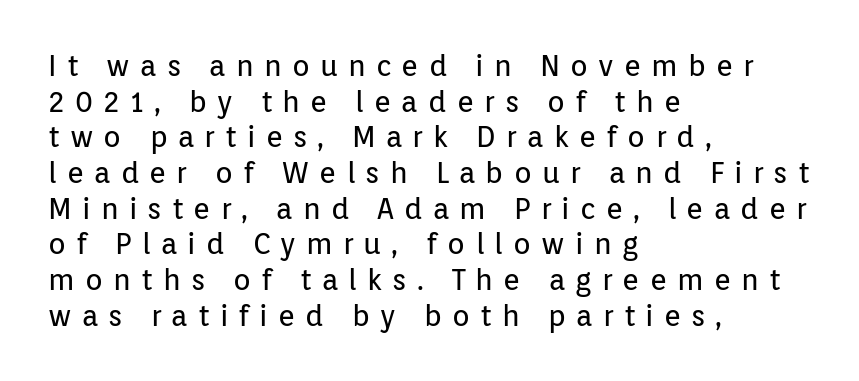
{"serif": "no", "italic": "no", "bold": "no", "weight": "regular", "width": "normal", "stroke_contrast": "low", "x_height": "medium", "monospaced": "no", "underline": "no", "align": "left", "line_spacing_ratio": 1.23, "letter_spacing": "wide", "letter_spacing_em": 0.35, "glyph_px": 29}
